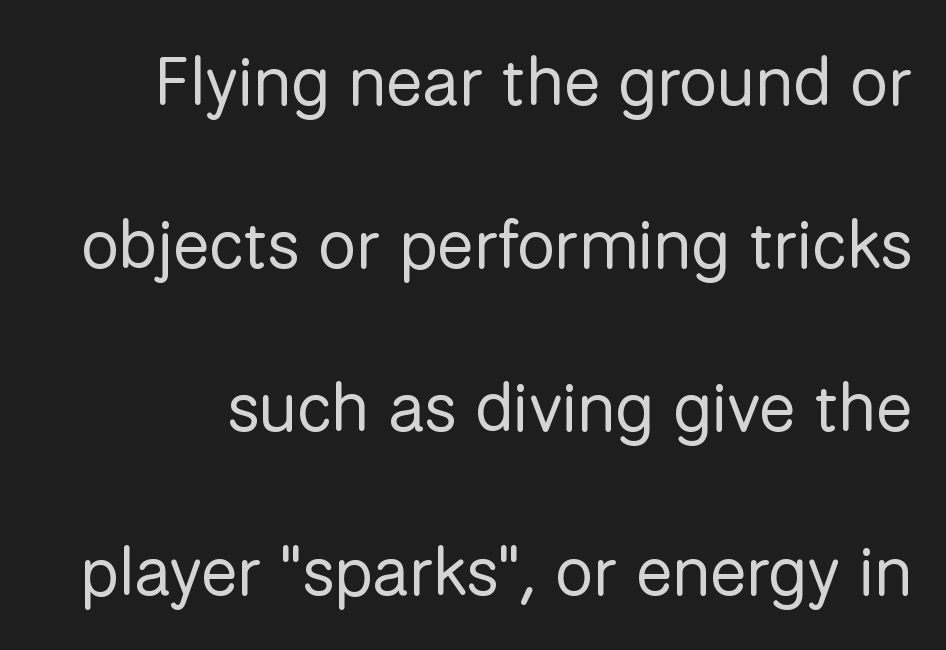
This sample uses plain, unmodified letter spacing. Check the space under the baseline: it is left empty. Weight: not bold — regular or lighter. Horizontal bands of white between lines are thick stripes. Quick note: not italic, upright. The rendering uses natural spacing where letterforms have individual widths.
